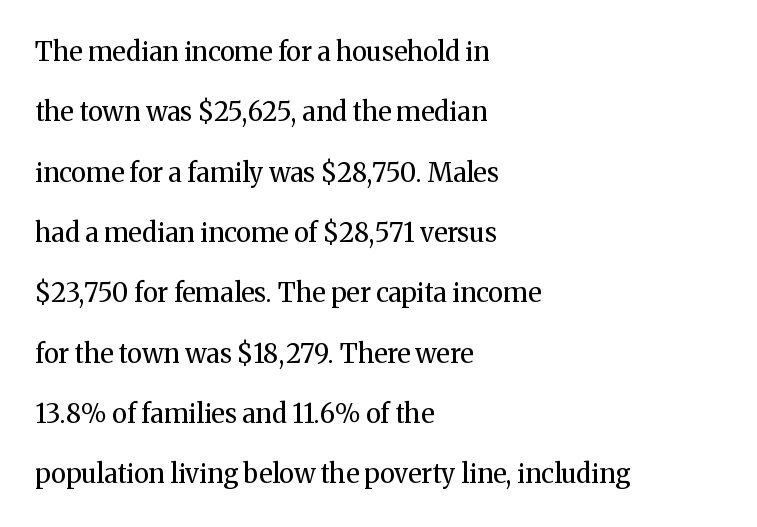
Q: Is the text bold? A: No.
Q: Is the text italic (slanted)? A: No, it is upright.
Q: Is the text underlined? A: No.
Q: How is the paragraph aligned? A: Left-aligned.
Q: Is the spacing between letters normal or unusually wide? A: Normal.
Q: Is the spacing between lines tight, normal or loose? A: Loose.
